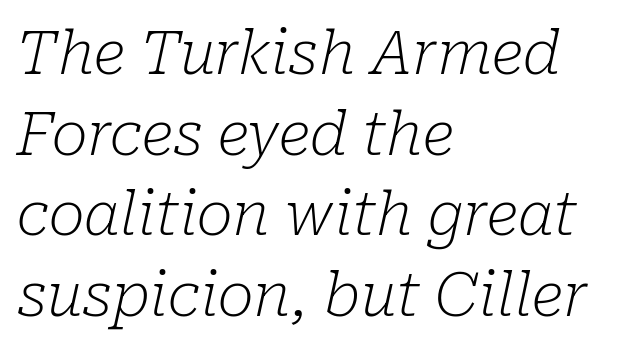
The image shows 61 px light serif type, italic (leaning right); set left-aligned, normal line spacing (1.32x), normal letter spacing, not underlined; low stroke contrast and a medium x-height.
